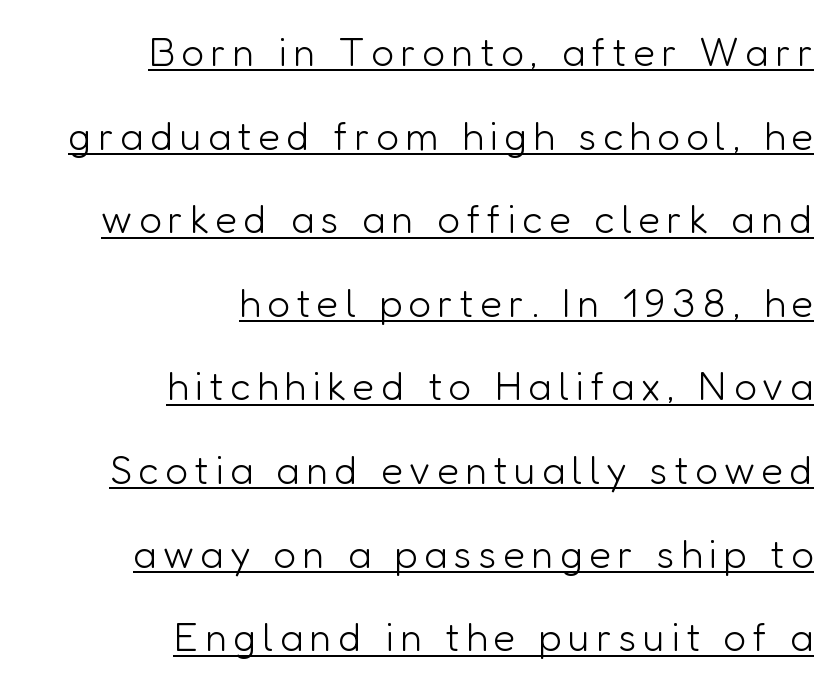
{"serif": "no", "italic": "no", "bold": "no", "weight": "light", "width": "normal", "stroke_contrast": "low", "x_height": "medium", "monospaced": "no", "underline": "yes", "align": "right", "line_spacing": "loose", "line_spacing_ratio": 2.09, "glyph_px": 40}
